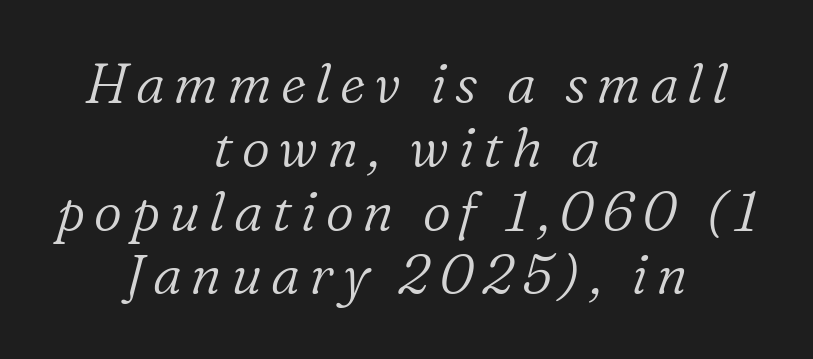
{"serif": "yes", "italic": "yes", "lean": "right", "slant_degrees": 16, "bold": "no", "weight": "light", "width": "normal", "stroke_contrast": "low", "x_height": "medium", "monospaced": "no", "underline": "no", "align": "center", "line_spacing_ratio": 1.16, "glyph_px": 55}
